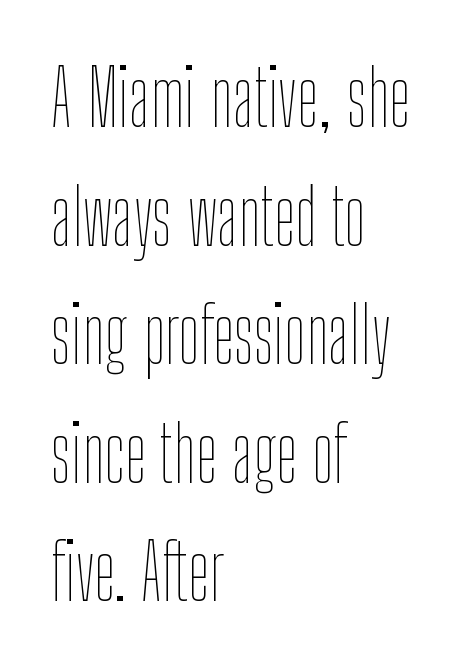
Honestly, the letter spacing is just normal — you wouldn't notice it. The passage shown is not bold in any degree. If you drew a ruler down the left edge, every line would touch it. Bare-footed words on every line.
